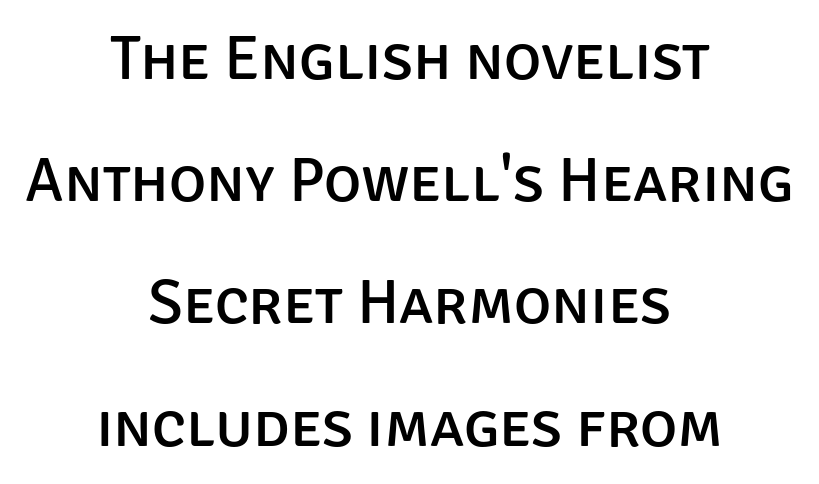
Think of a printed novel: that variable character pitch is what you see here. Where is the straight margin? There isn't one; the lines are centered. Any mark beneath the type? The region is blank. Notice the wide empty band between every row — that's loose leading.
